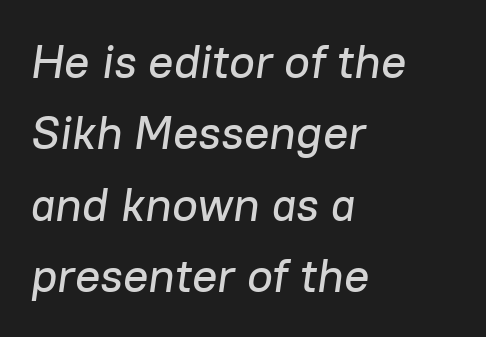
{"italic": "yes", "lean": "right", "slant_degrees": 8, "width": "normal", "stroke_contrast": "low", "x_height": "medium", "monospaced": "no", "underline": "no", "align": "left", "line_spacing": "normal", "line_spacing_ratio": 1.52, "letter_spacing": "normal", "letter_spacing_em": 0.0, "glyph_px": 47}
